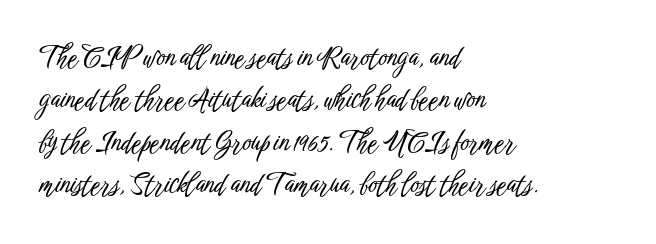
Successive baselines arrive at the customary interval. Where is the straight margin? On the left. Lines of text with bare space underneath. Each word holds together tightly as a unit, with standard inter-letter gaps.
